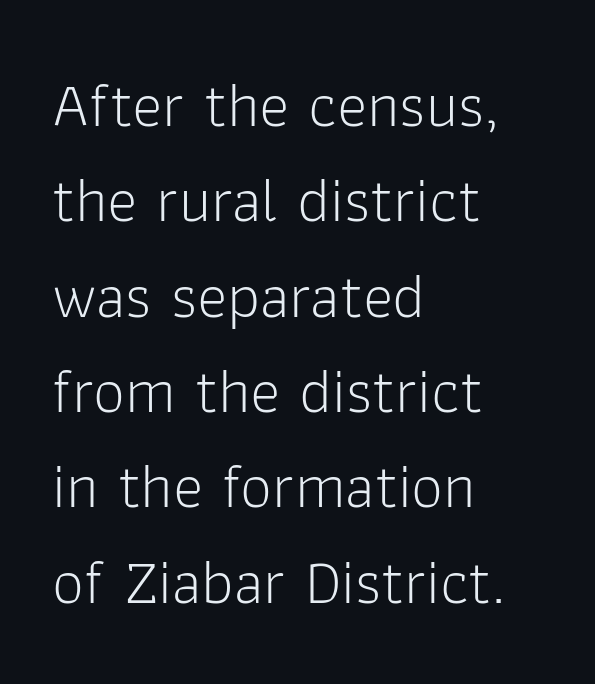
The image shows 64 px light sans-serif type, upright; set left-aligned, normal line spacing (1.49x), normal letter spacing, not underlined; low stroke contrast and a medium x-height.
